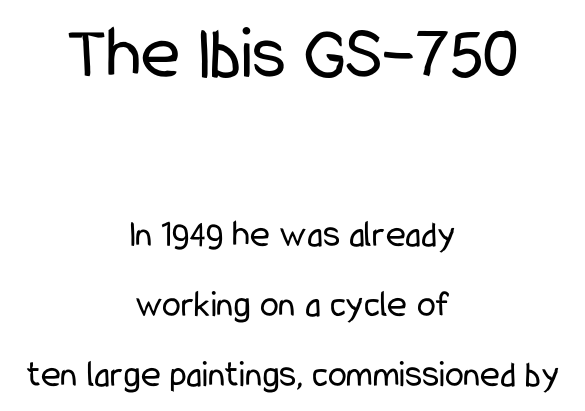
The image shows 75 px regular-weight, condensed sans-serif type, upright; set centered, line spacing 1.84x, normal letter spacing, not underlined; the first (top) block is 1.97x larger; low stroke contrast and a medium x-height.
